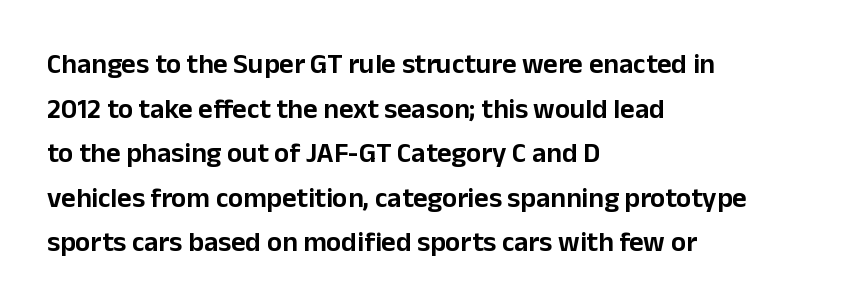
The passage shown is typed in a proportional face where columns would drift. The letters sit at their default tracking, neither squeezed nor spread. This is roman type, the default non-slanted kind. Every row of glyphs begins at an identical x-position on the left.
